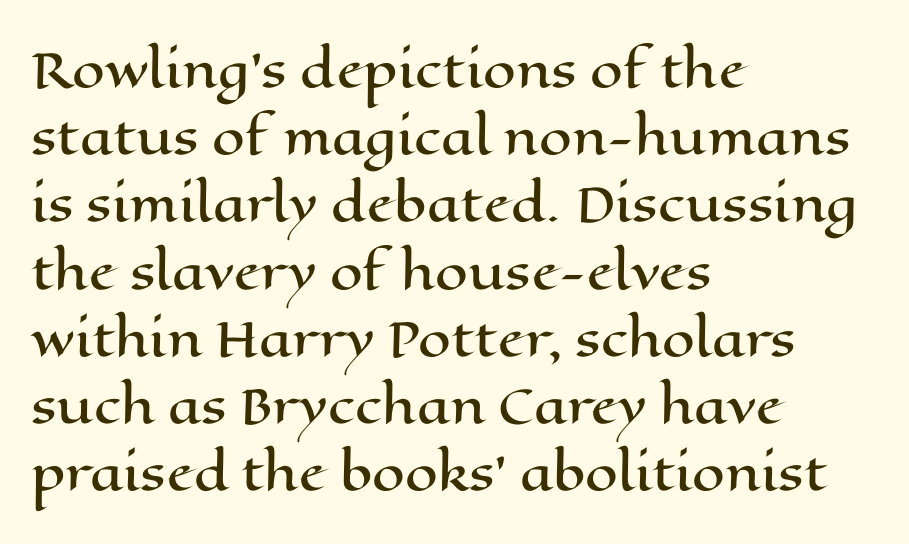
The image shows 47 px wide type, upright; set left-aligned, normal line spacing (1.43x), normal letter spacing, not underlined; high stroke contrast and a medium x-height.
